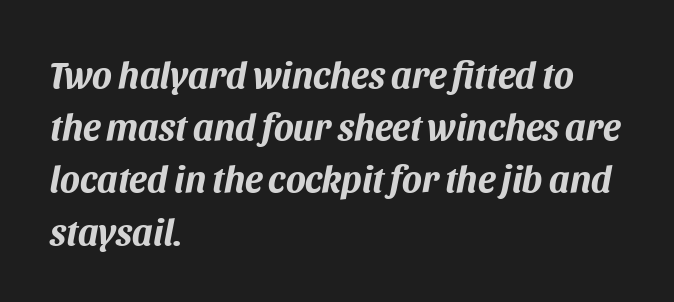
The ragged edge is on the right, which tells us the setting is flush left. A typesetter would call this leading conventional body-copy spacing. The lettering tilts uniformly, giving the passage an italic look. This is heavy type, rendered in bold.
